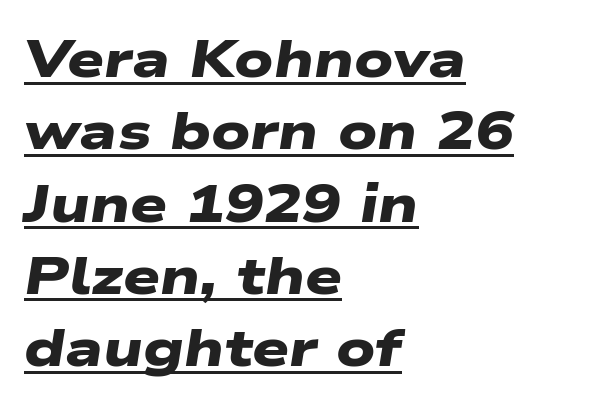
Font category for this specimen: sans-serif. Looks like someone drew a line under every word here. Is this a fixed-width face? No — the glyphs have proportional, varying widths. Nobody touched the tracking dial on this one. Compared with an ordinary text face, these strokes are far heavier — a full bold. The lines sit at an ordinary, default distance from one another.
